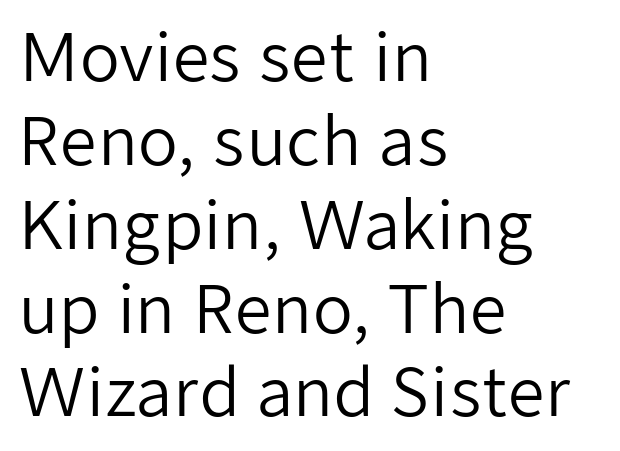
The image shows 65 px regular-weight sans-serif type, upright; set left-aligned, normal line spacing (1.29x), normal letter spacing, not underlined; low stroke contrast and a medium x-height.
